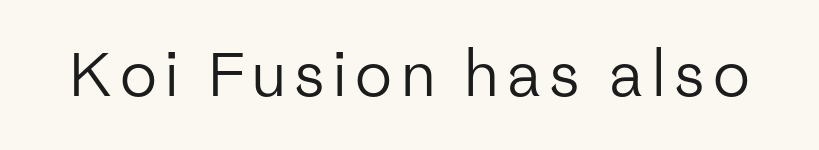
{"serif": "no", "italic": "no", "bold": "no", "weight": "regular", "width": "normal", "stroke_contrast": "low", "x_height": "medium", "monospaced": "no", "underline": "no", "glyph_px": 61}
